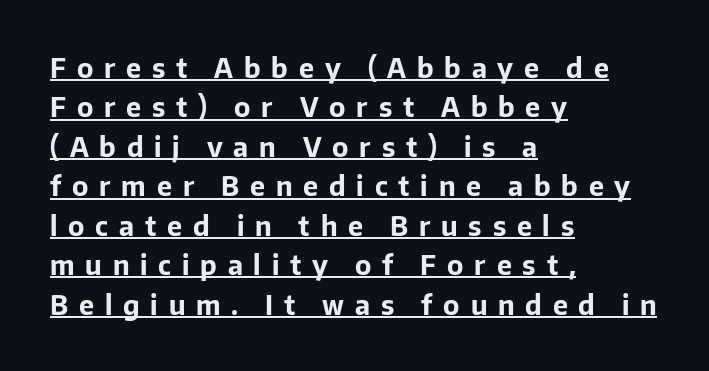
Heavy, bold letterforms. Each line starts at the same left margin while the right side varies. A baseline rule has been typeset under these characters. What stands out about the letter spacing? Its width — letters are far apart. These lines were composed using upright roman letters.
